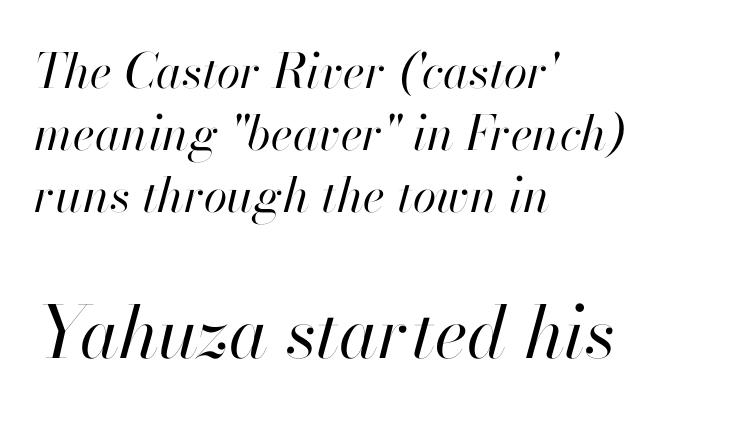
{"italic": "yes", "lean": "right", "slant_degrees": 13, "bold": "no", "weight": "regular", "width": "normal", "stroke_contrast": "high", "x_height": "small", "monospaced": "no", "underline": "no", "align": "left", "line_spacing": "normal", "line_spacing_ratio": 1.29, "letter_spacing": "normal", "letter_spacing_em": 0.0, "larger_block": "second", "size_ratio": 1.5, "glyph_px": 72}
